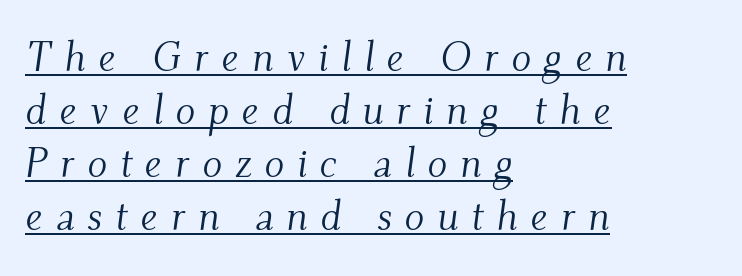
The characters are drawn with everyday or finer stroke widths. The letterforms stand isolated, each surrounded by extra space. Is there much room between lines? A standard amount, neither cramped nor airy. The setting favours the left margin, as ordinary paragraphs usually do.
